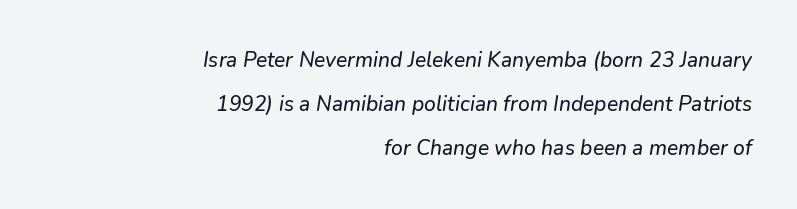
The axis of the letterforms is tilted away from vertical. No word sits above an underline. Spacing between characters is what you'd get straight out of the box. The setting favours the right margin, as signatures and pull-quotes sometimes do.
